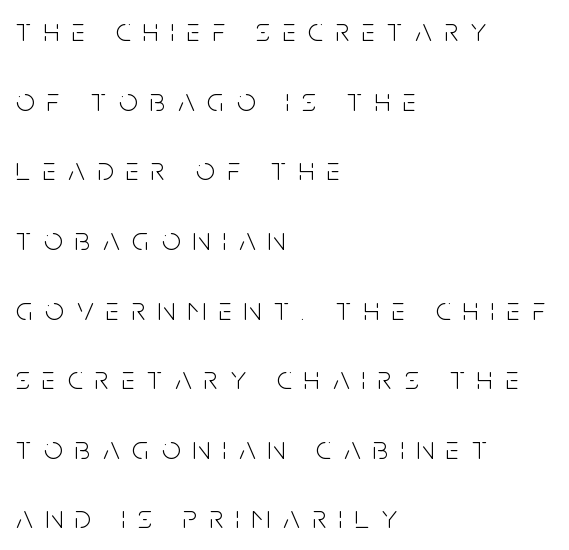
Quick note: not italic, upright. Note: no serifs on the glyphs. Layout note: lines flush left. In terms of leading, this rendering errs on the spacious side. The baseline area is clear. How are the letters spaced? Widely, with obvious added tracking.
